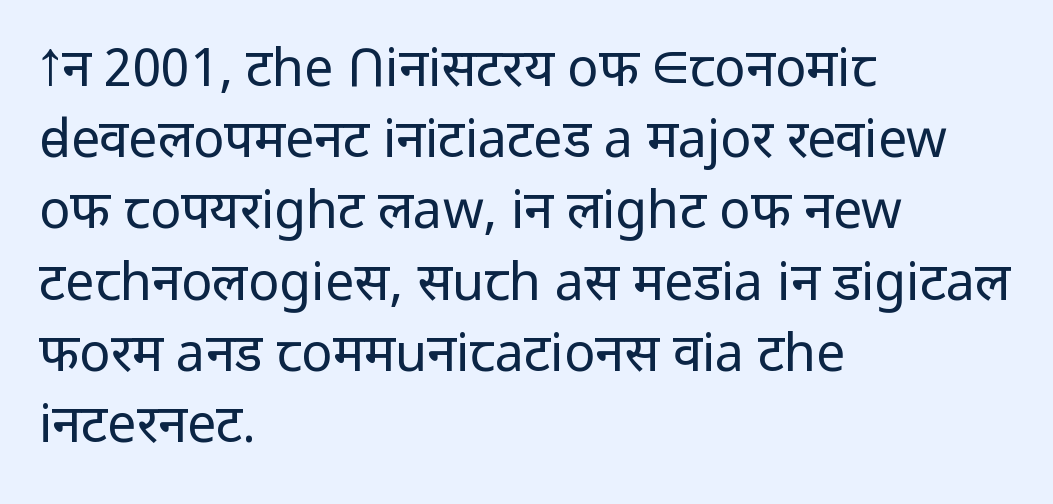
Q: Is the text bold? A: No.
Q: Is the text italic (slanted)? A: No, it is upright.
Q: Is the typeface a serif or a sans-serif typeface? A: Sans-serif.
Q: Is the text underlined? A: No.
Q: How is the paragraph aligned? A: Left-aligned.
Q: Is the spacing between letters normal or unusually wide? A: Normal.
Q: Is the spacing between lines tight, normal or loose? A: Normal.
Q: Width (condensed, normal, or wide)? A: Normal.
Q: Stroke contrast? A: Low.
Q: x-height? A: Medium.
Q: Monospaced? A: No.
